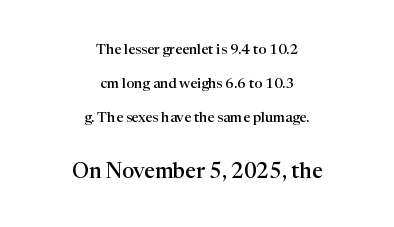
Visually, the bottom section dominates because its glyphs are scaled up. Default kerning and tracking; the words read as compact shapes. The passage shown stacks its lines with a broad gap. Does the weight exceed regular? Yes, but only to semibold. Bare-footed words on every line. A centered setting, common on invitations and titles, is used for this passage.
